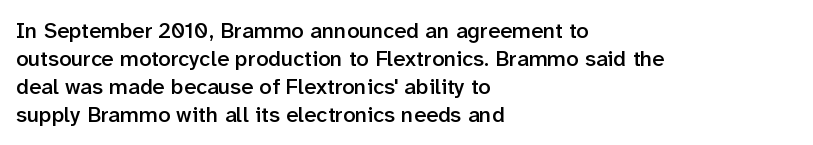
{"italic": "no", "bold": "semi", "underline": "no", "align": "left", "line_spacing": "normal", "line_spacing_ratio": 1.27, "letter_spacing": "normal", "letter_spacing_em": 0.0, "glyph_px": 22}
